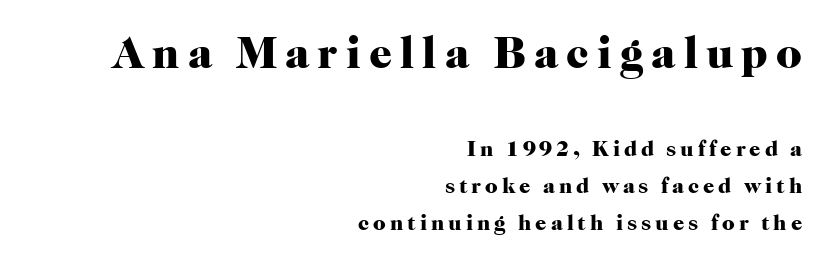
Q: Is the text bold? A: Yes.
Q: Is the text italic (slanted)? A: No, it is upright.
Q: Is the typeface a serif or a sans-serif typeface? A: Serif.
Q: Is the text underlined? A: No.
Q: How is the paragraph aligned? A: Right-aligned.
Q: Is the spacing between lines tight, normal or loose? A: Normal.
Q: Which block of text is set in a larger size, the first (top) or the second (bottom)? A: The first (top) one.
Q: Width (condensed, normal, or wide)? A: Normal.
Q: Stroke contrast? A: High.
Q: x-height? A: Medium.
Q: Monospaced? A: No.
